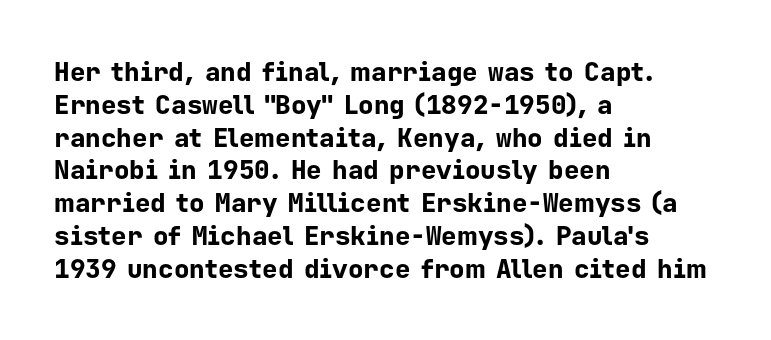
Reading down the column, the eye jumps a familiar distance to each next line. The passage shown is not underscored anywhere. Its strokes are broad and dark, the hallmark of bold type. Quick note: not italic, upright. Observe the ordinary spacing: letters are neighbours, not strangers. Line beginnings align vertically; line endings do not.
